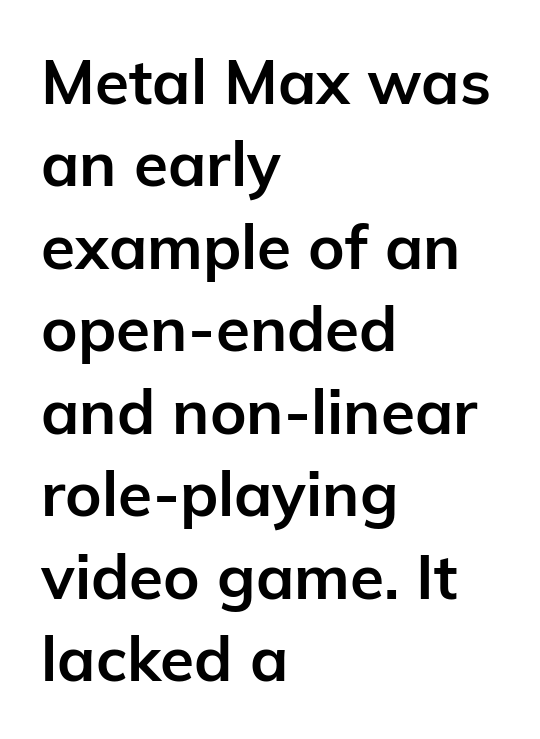
Q: Is the text bold? A: Yes.
Q: Is the text italic (slanted)? A: No, it is upright.
Q: Is the typeface a serif or a sans-serif typeface? A: Sans-serif.
Q: Is the text underlined? A: No.
Q: How is the paragraph aligned? A: Left-aligned.
Q: Is the spacing between letters normal or unusually wide? A: Normal.
Q: Is the spacing between lines tight, normal or loose? A: Normal.
Q: Width (condensed, normal, or wide)? A: Normal.
Q: Stroke contrast? A: Low.
Q: x-height? A: Medium.
Q: Monospaced? A: No.
